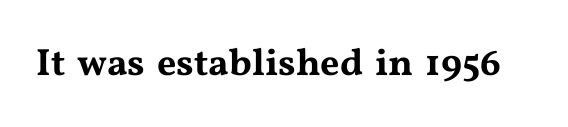
The image shows 38 px wide serif type, upright; set normal letter spacing, not underlined; medium stroke contrast and a medium x-height.
